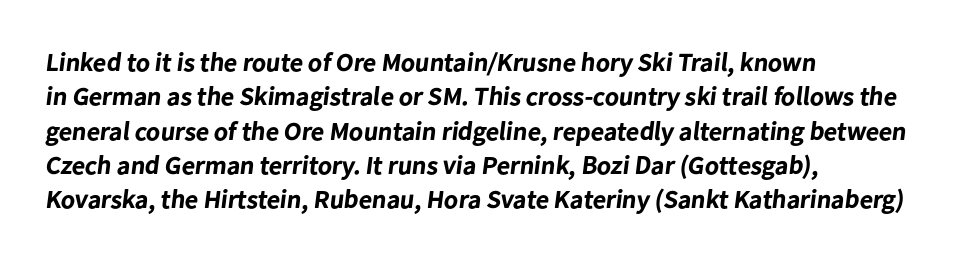
{"bold": "yes", "underline": "no", "align": "left", "line_spacing": "normal", "line_spacing_ratio": 1.32, "letter_spacing": "normal", "letter_spacing_em": 0.0, "glyph_px": 26}
